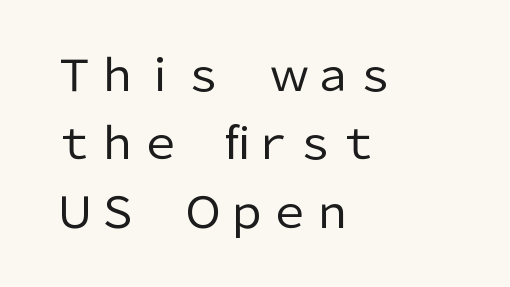
Q: Is the text bold? A: No.
Q: Is the text italic (slanted)? A: No, it is upright.
Q: Is the typeface a serif or a sans-serif typeface? A: Sans-serif.
Q: Is the text underlined? A: No.
Q: How is the paragraph aligned? A: Left-aligned.
Q: Is the spacing between letters normal or unusually wide? A: Normal.
Q: Is the spacing between lines tight, normal or loose? A: Normal.
Q: Width (condensed, normal, or wide)? A: Normal.
Q: Stroke contrast? A: Low.
Q: x-height? A: Medium.
Q: Monospaced? A: No.
